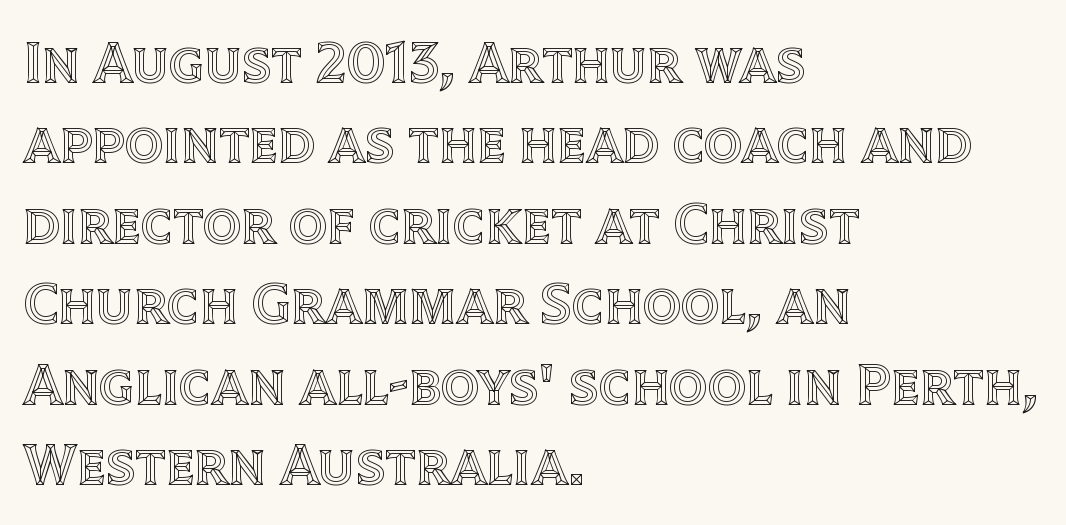
The image shows 60 px text type, upright; set left-aligned, normal line spacing (1.34x), normal letter spacing, not underlined; a large x-height.
